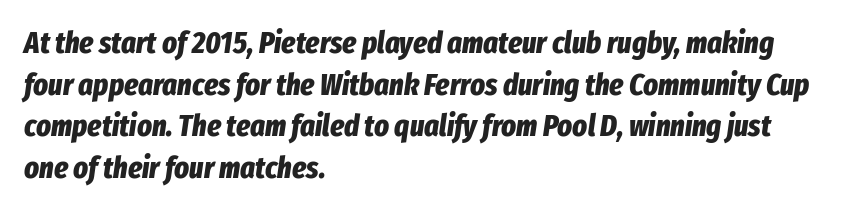
Q: Is the text bold? A: Yes.
Q: Is the text italic (slanted)? A: Yes, it leans right by about 8 degrees.
Q: Is the text underlined? A: No.
Q: How is the paragraph aligned? A: Left-aligned.
Q: Is the spacing between letters normal or unusually wide? A: Normal.
Q: Is the spacing between lines tight, normal or loose? A: Normal.
Q: Width (condensed, normal, or wide)? A: Condensed.
Q: Stroke contrast? A: Low.
Q: x-height? A: Medium.
Q: Monospaced? A: No.
